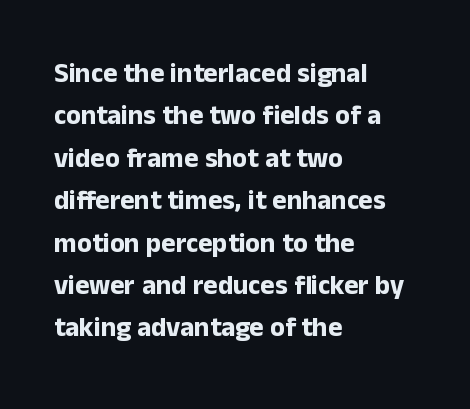
The axis of the letterforms is exactly vertical. The passage is arranged the way most books set body copy — flush left. Beneath every word, the page is bare. Summary of weight: heavy, a full bold. In terms of leading, this rendering sits right in the middle.
